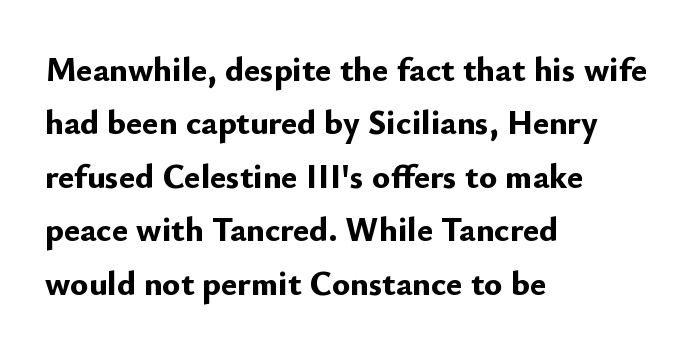
Spacing verdict: proportional, widths tailored to each character. Strong, thick strokes mark this as bold type. One-word summary of the alignment: left. The tracking reads as untouched default to a designer's eye. The face used here is a sans, in the tradition of grotesques and geometrics.
